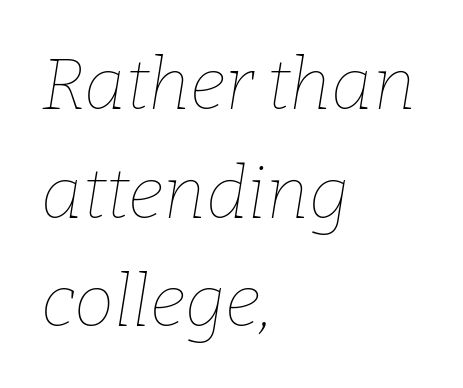
{"italic": "yes", "lean": "right", "slant_degrees": 9, "bold": "no", "weight": "thin", "width": "normal", "stroke_contrast": "low", "x_height": "medium", "monospaced": "no", "underline": "no", "align": "left", "line_spacing": "normal", "line_spacing_ratio": 1.51, "letter_spacing": "normal", "letter_spacing_em": 0.0, "glyph_px": 72}
